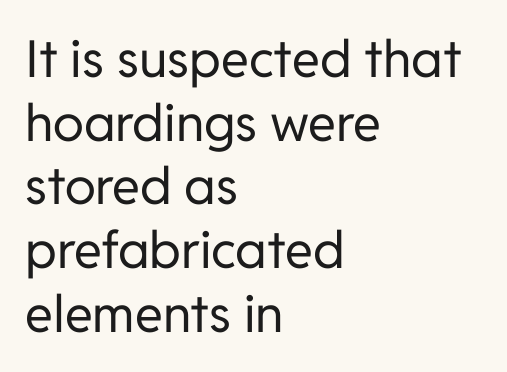
{"serif": "no", "italic": "no", "bold": "no", "weight": "regular", "width": "normal", "stroke_contrast": "low", "x_height": "medium", "monospaced": "no", "underline": "no", "align": "left", "line_spacing": "normal", "line_spacing_ratio": 1.25, "letter_spacing": "normal", "letter_spacing_em": 0.0, "glyph_px": 51}
